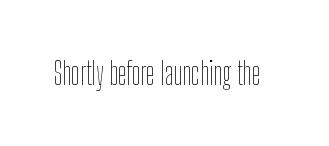
Stem width sits at or under what a default text font uses. Each row of text sits above clean, open space. Proportional: the letters do not fall into vertical columns. The line texture is even and compact thanks to regular tracking. Notice how the stems are strictly vertical — no italics here.
